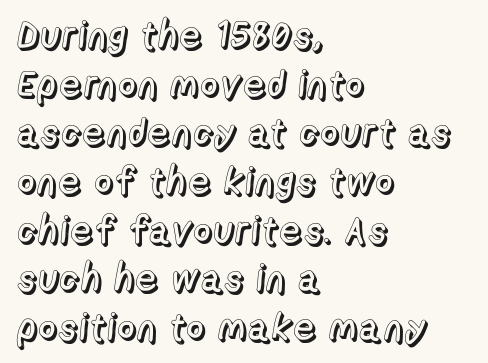
Q: Is the text italic (slanted)? A: Yes.
Q: Is the text underlined? A: No.
Q: How is the paragraph aligned? A: Left-aligned.
Q: Is the spacing between letters normal or unusually wide? A: Normal.
Q: Is the spacing between lines tight, normal or loose? A: Normal.
Q: Width (condensed, normal, or wide)? A: Normal.
Q: x-height? A: Medium.
Q: Monospaced? A: No.
